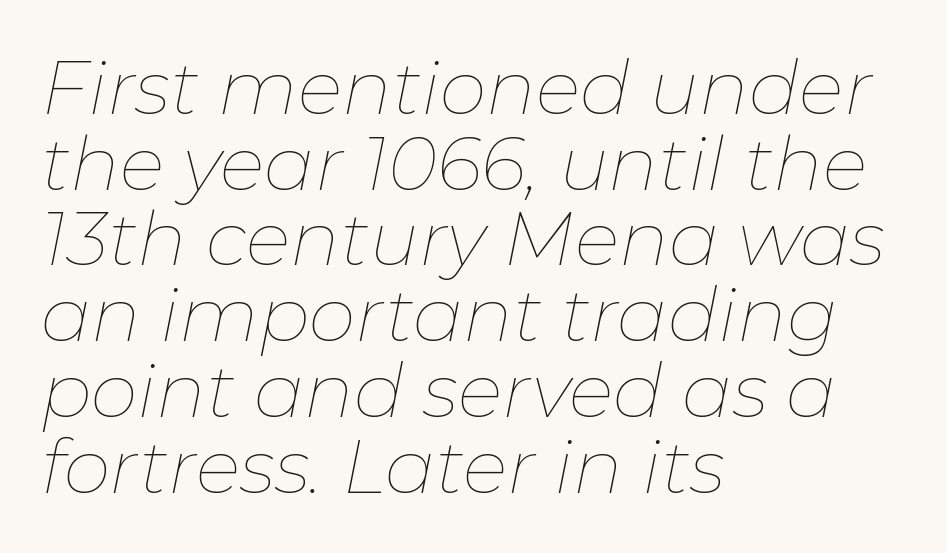
Do the characters align in a grid? No, the font is proportional. The cut favours lightness, reaching ordinary text weight at its darkest. The space beneath each line is pristine and unruled. Interline gaps are noticeably narrow in this sample. The letterforms sit shoulder to shoulder at normal distance. Looking at the ascenders, they clearly lean.
